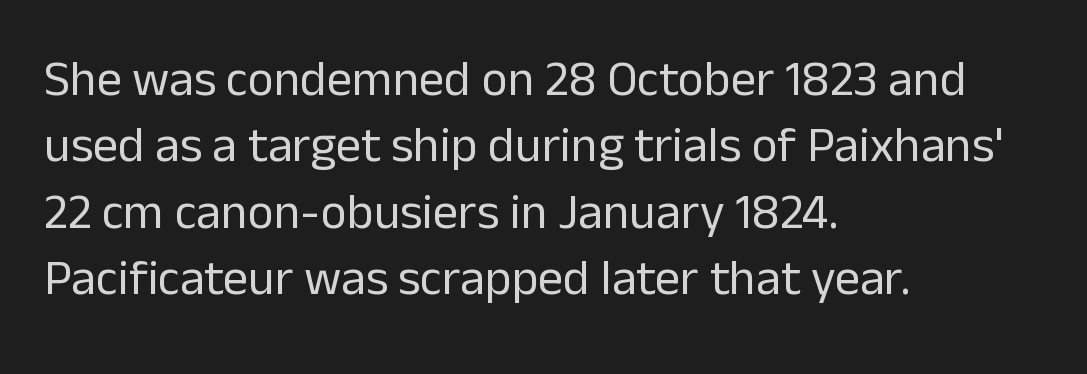
{"serif": "no", "italic": "no", "bold": "no", "weight": "regular", "width": "normal", "stroke_contrast": "low", "x_height": "medium", "monospaced": "no", "underline": "no", "align": "left", "line_spacing": "normal", "line_spacing_ratio": 1.33, "letter_spacing": "normal", "letter_spacing_em": 0.0, "glyph_px": 50}
